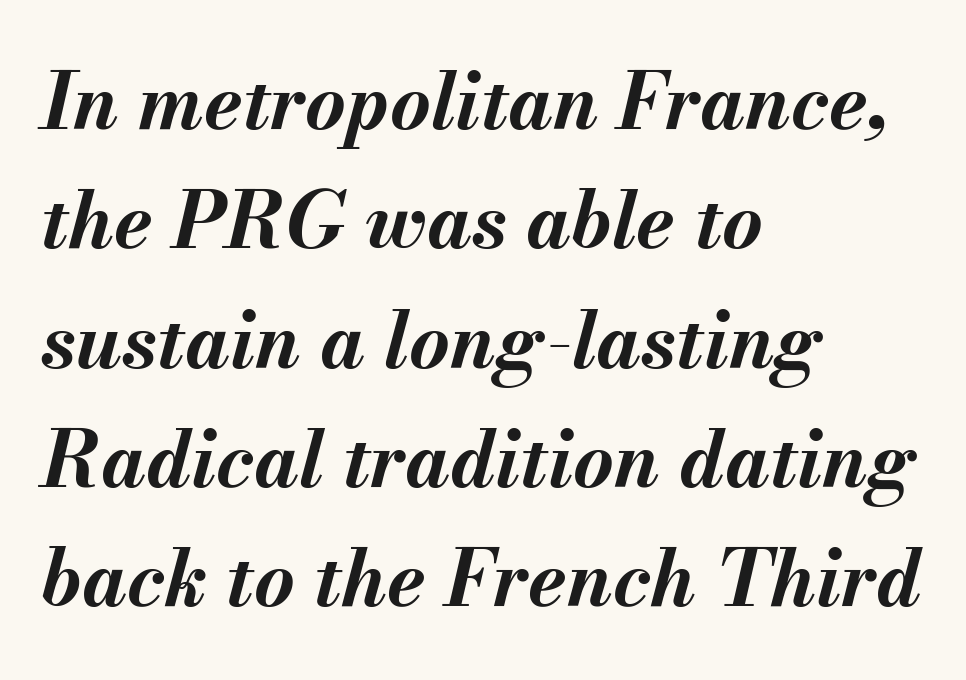
Each letter keeps its own natural width here, so spacing adapts to shape. The space beneath each line is pristine and unruled. These lines stack with their left ends in a neat column. How are the letters spaced? Ordinarily, with no added tracking. Caption: bold face, heavy strokes.
